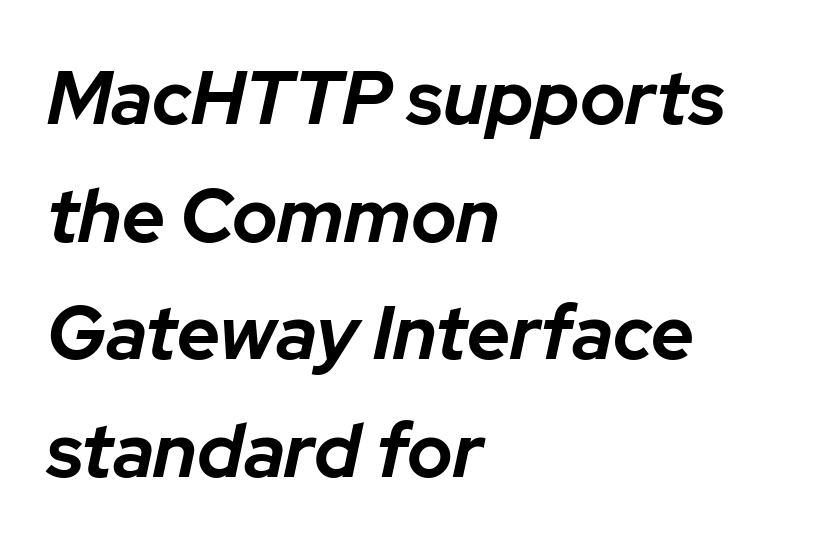
The typesetter chose a ragged-right arrangement here. Strong, thick strokes mark this as bold type. This is oblique type, the kind used for emphasis or titles. Compared with typical body copy, the letter spacing here is the same.
